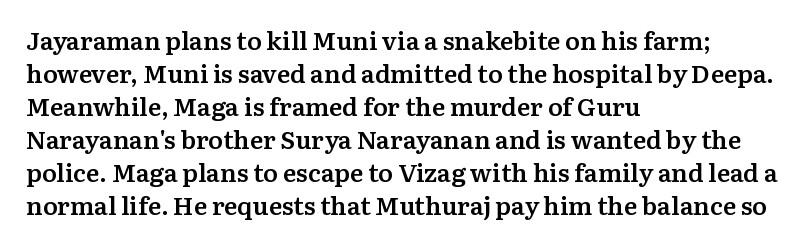
The image shows 25 px text type, upright; set left-aligned, normal line spacing (1.32x), normal letter spacing, not underlined.
